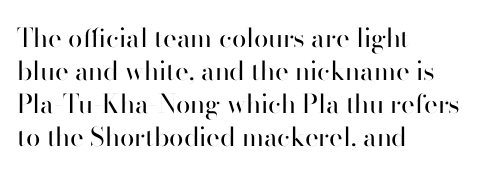
The image shows 26 px text type, upright; set left-aligned, normal line spacing (1.27x), normal letter spacing, not underlined.
